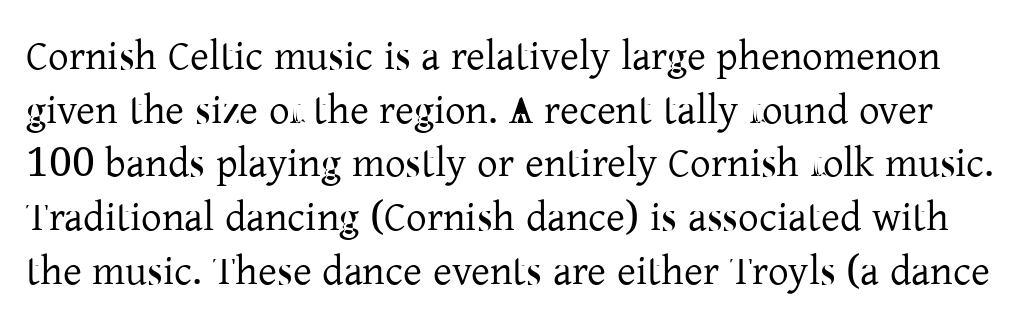
The face used here is proportionally spaced, like ordinary book or web type. Do the letters lean? They stand straight. Letterform terminals end in serifs throughout the passage. In terms of letterspacing, this is plain default setting. Is the stroke heavy? The answer is a plain regular-or-lighter. Each row of text sits above clean, open space.
